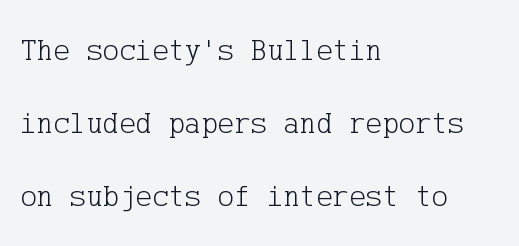
The image shows 31 px light serif type, upright; set left-aligned, loose line spacing (2.36x), normal letter spacing, not underlined; low stroke contrast and a medium x-height.
